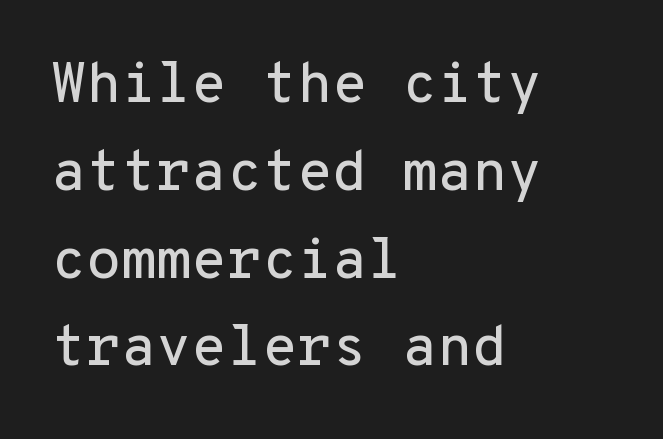
{"serif": "no", "italic": "no", "width": "normal", "stroke_contrast": "low", "x_height": "medium", "monospaced": "yes", "underline": "no", "align": "left", "line_spacing": "normal", "line_spacing_ratio": 1.54, "letter_spacing": "normal", "letter_spacing_em": 0.0, "glyph_px": 57}
